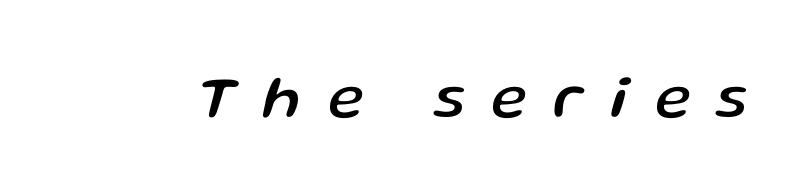
The image shows 61 px text type, italic (leaning right); set unusually wide letter spacing (+0.44 em), not underlined; low stroke contrast and a medium x-height.
